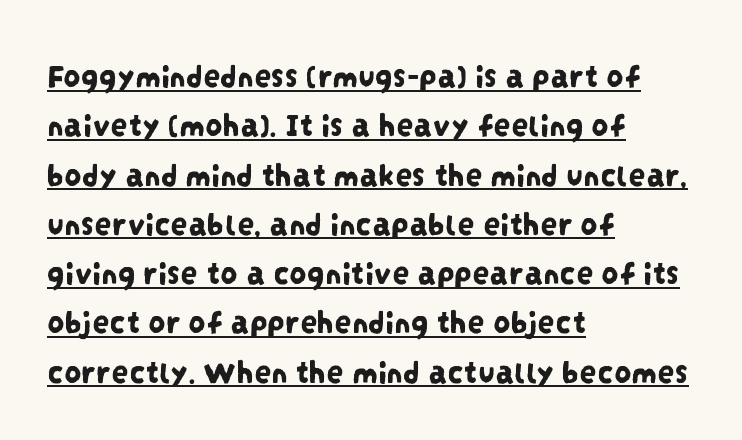
Q: Is the typeface a serif or a sans-serif typeface? A: Sans-serif.
Q: Is the text underlined? A: Yes.
Q: How is the paragraph aligned? A: Left-aligned.
Q: Is the spacing between letters normal or unusually wide? A: Normal.
Q: Is the spacing between lines tight, normal or loose? A: Normal.
Q: Width (condensed, normal, or wide)? A: Condensed.
Q: Stroke contrast? A: Low.
Q: x-height? A: Large.
Q: Monospaced? A: No.
